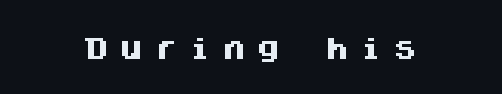
Q: Is the text bold? A: Yes.
Q: Is the text italic (slanted)? A: No, it is upright.
Q: Is the text underlined? A: No.
Q: Is the spacing between letters normal or unusually wide? A: Unusually wide.
